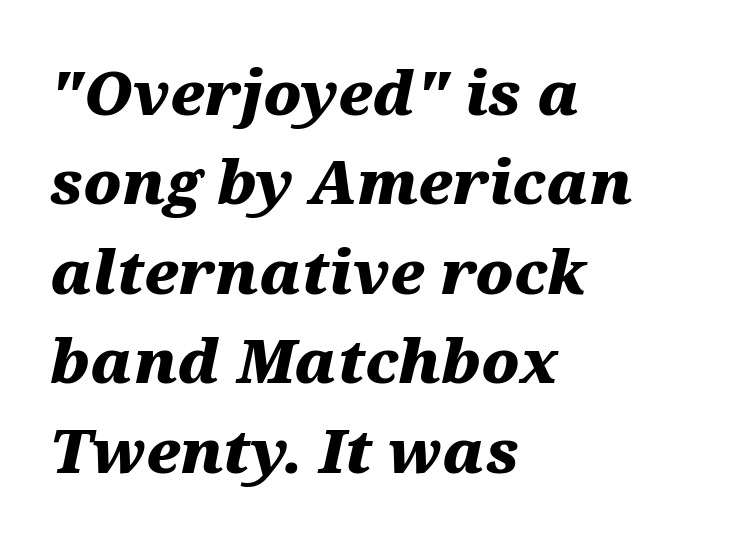
Q: Is the text bold? A: Yes.
Q: Is the text italic (slanted)? A: Yes, it leans right by about 12 degrees.
Q: Is the text underlined? A: No.
Q: How is the paragraph aligned? A: Left-aligned.
Q: Is the spacing between letters normal or unusually wide? A: Normal.
Q: Is the spacing between lines tight, normal or loose? A: Normal.
Q: Width (condensed, normal, or wide)? A: Wide.
Q: Stroke contrast? A: Medium.
Q: x-height? A: Medium.
Q: Monospaced? A: No.
